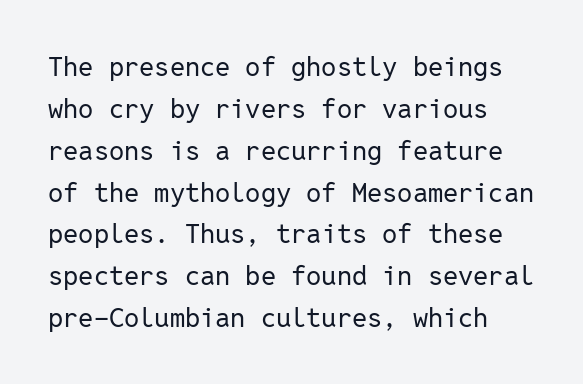
The image shows 27 px text type, upright; set normal line spacing (1.55x), normal letter spacing, not underlined.
